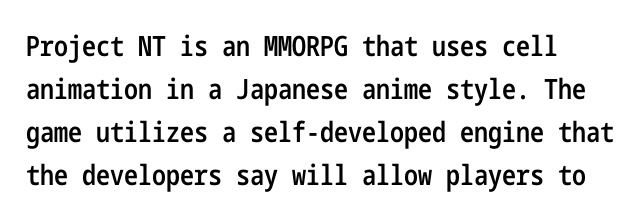
The image shows 28 px semibold, condensed sans-serif type, upright; set left-aligned, normal line spacing (1.54x), normal letter spacing, not underlined; low stroke contrast and a medium x-height.
